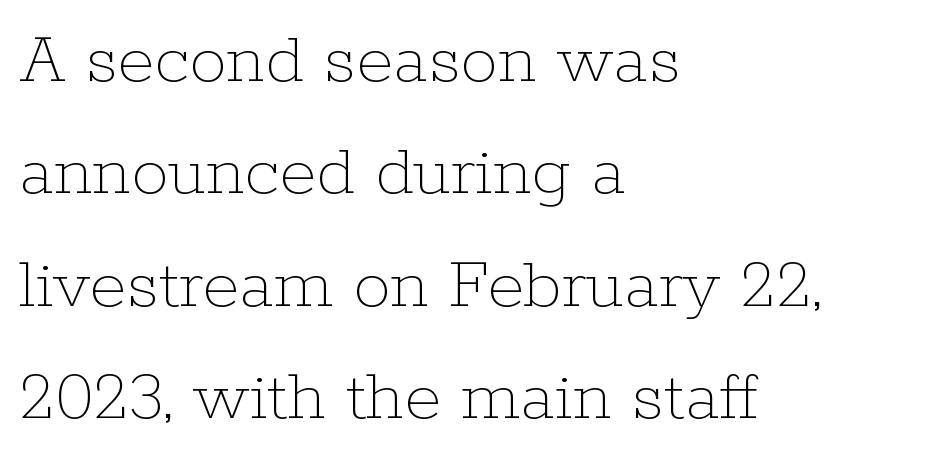
{"italic": "no", "bold": "no", "weight": "thin", "width": "normal", "stroke_contrast": "low", "x_height": "medium", "monospaced": "no", "underline": "no", "align": "left", "line_spacing": "normal", "line_spacing_ratio": 1.5, "letter_spacing": "normal", "letter_spacing_em": 0.0, "glyph_px": 75}
